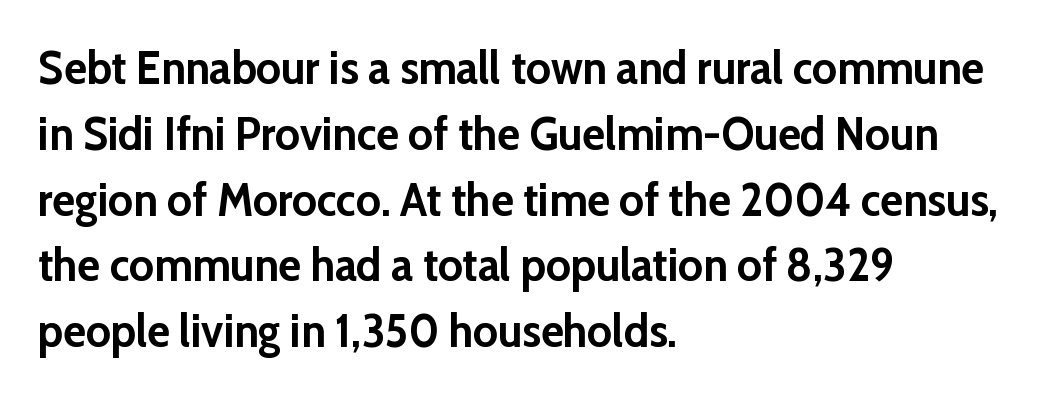
Q: Is the text bold? A: Yes.
Q: Is the text italic (slanted)? A: No, it is upright.
Q: Is the typeface a serif or a sans-serif typeface? A: Sans-serif.
Q: Is the text underlined? A: No.
Q: How is the paragraph aligned? A: Left-aligned.
Q: Is the spacing between letters normal or unusually wide? A: Normal.
Q: Is the spacing between lines tight, normal or loose? A: Normal.
Q: Width (condensed, normal, or wide)? A: Normal.
Q: Stroke contrast? A: Low.
Q: x-height? A: Medium.
Q: Monospaced? A: No.
